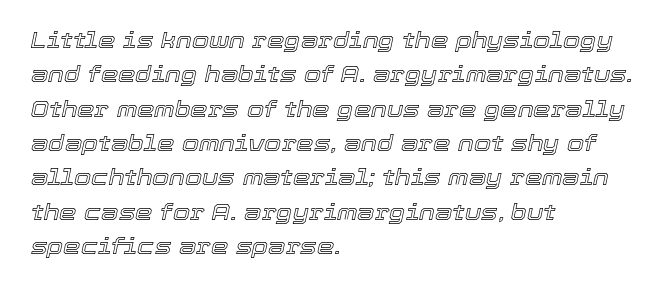
{"italic": "yes", "lean": "right", "slant_degrees": 12, "underline": "no", "align": "left", "line_spacing": "normal", "line_spacing_ratio": 1.56, "letter_spacing": "normal", "letter_spacing_em": 0.0, "glyph_px": 22}
